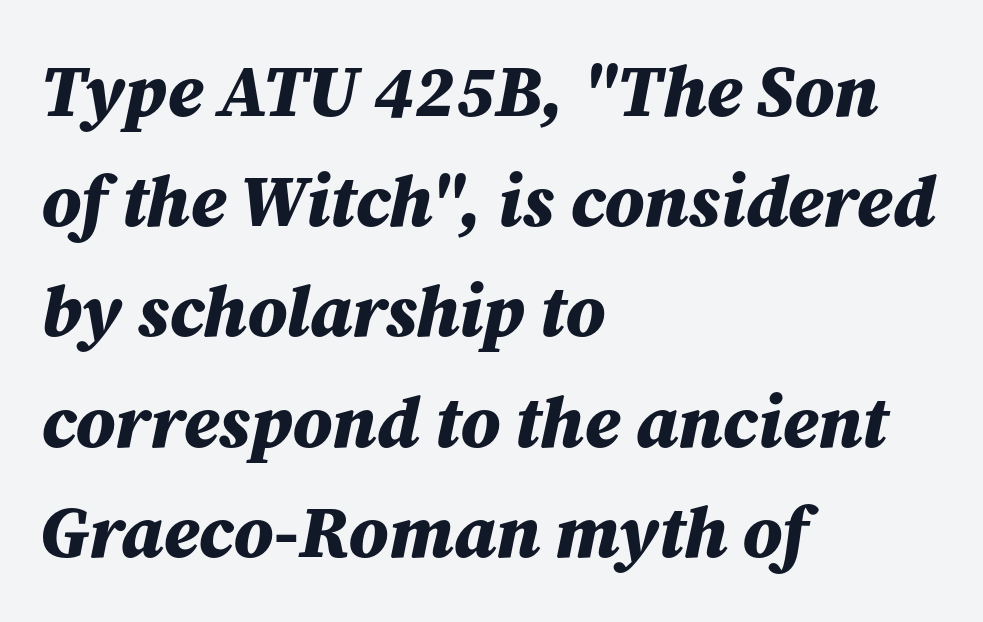
Q: Is the text bold? A: Yes.
Q: Is the text italic (slanted)? A: Yes, it leans right by about 12 degrees.
Q: Is the text underlined? A: No.
Q: How is the paragraph aligned? A: Left-aligned.
Q: Is the spacing between letters normal or unusually wide? A: Normal.
Q: Is the spacing between lines tight, normal or loose? A: Normal.
Q: Width (condensed, normal, or wide)? A: Normal.
Q: Stroke contrast? A: Medium.
Q: x-height? A: Medium.
Q: Monospaced? A: No.
